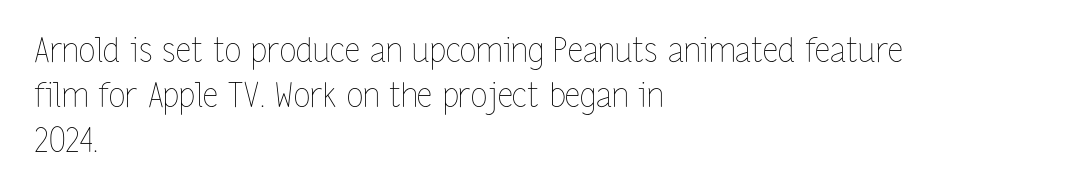
Q: Is the text bold? A: No.
Q: Is the text italic (slanted)? A: No, it is upright.
Q: Is the text underlined? A: No.
Q: How is the paragraph aligned? A: Left-aligned.
Q: Is the spacing between letters normal or unusually wide? A: Normal.
Q: Is the spacing between lines tight, normal or loose? A: Normal.
Q: Width (condensed, normal, or wide)? A: Condensed.
Q: Stroke contrast? A: Low.
Q: x-height? A: Medium.
Q: Monospaced? A: No.
